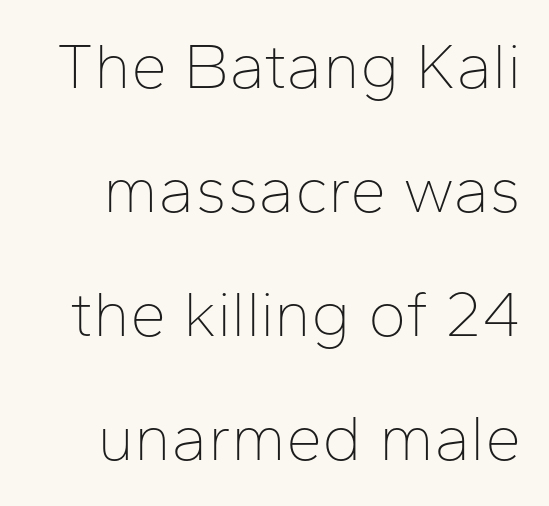
{"serif": "no", "italic": "no", "bold": "no", "weight": "thin", "width": "normal", "stroke_contrast": "low", "x_height": "medium", "monospaced": "no", "underline": "no", "line_spacing": "loose", "line_spacing_ratio": 1.91, "letter_spacing": "normal", "letter_spacing_em": 0.0, "glyph_px": 65}
